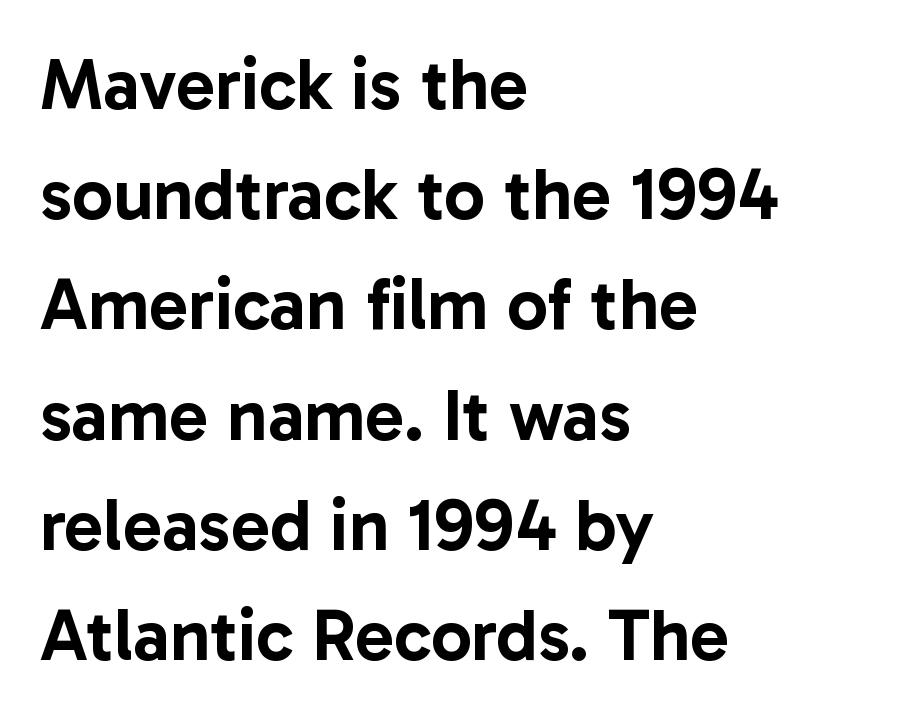
{"serif": "no", "italic": "no", "width": "normal", "stroke_contrast": "low", "x_height": "medium", "monospaced": "no", "underline": "no", "align": "left", "line_spacing": "normal", "line_spacing_ratio": 1.51, "letter_spacing": "normal", "letter_spacing_em": 0.0, "glyph_px": 73}
